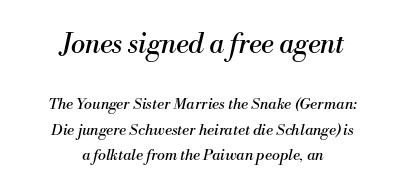
The image shows 27 px text type, italic (leaning right); set centered, normal line spacing (1.7x), normal letter spacing, not underlined; the first (top) block is 1.8x larger.
